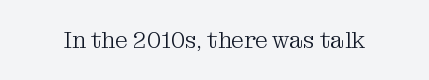
Q: Is the text bold? A: No.
Q: Is the text italic (slanted)? A: No, it is upright.
Q: Is the text underlined? A: No.
Q: Is the spacing between letters normal or unusually wide? A: Normal.
